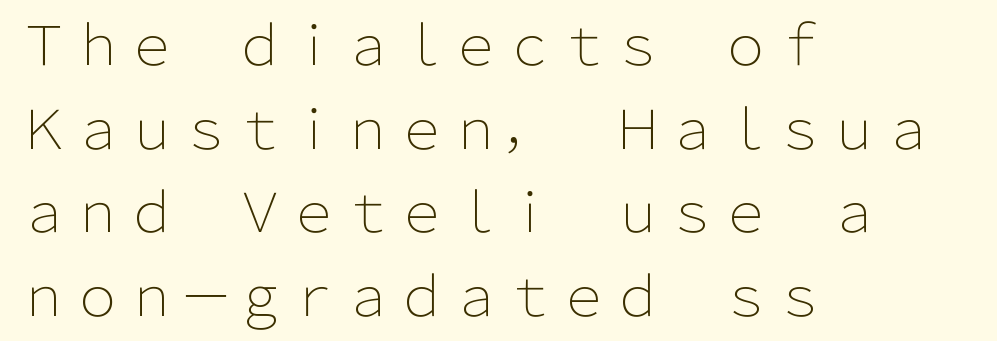
Q: Is the text bold? A: No.
Q: Is the text italic (slanted)? A: No, it is upright.
Q: Is the typeface a serif or a sans-serif typeface? A: Sans-serif.
Q: Is the text underlined? A: No.
Q: How is the paragraph aligned? A: Left-aligned.
Q: Is the spacing between letters normal or unusually wide? A: Normal.
Q: Is the spacing between lines tight, normal or loose? A: Normal.
Q: Width (condensed, normal, or wide)? A: Normal.
Q: Stroke contrast? A: Low.
Q: x-height? A: Medium.
Q: Monospaced? A: No.
